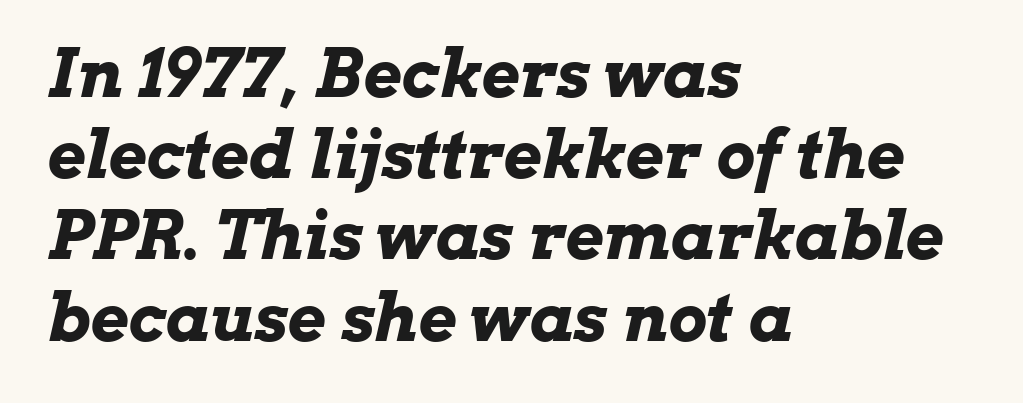
The image shows 66 px bold, wide type, italic (leaning right); set left-aligned, line spacing 1.23x, normal letter spacing, not underlined; low stroke contrast and a medium x-height.
